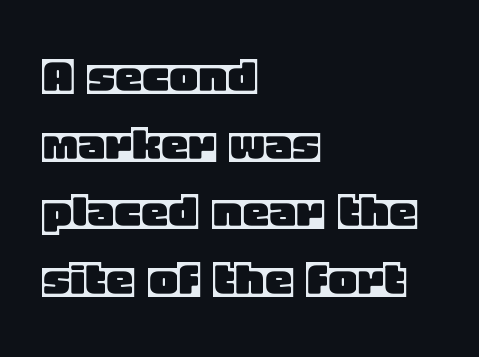
{"italic": "no", "width": "normal", "x_height": "large", "monospaced": "no", "underline": "no", "align": "left", "line_spacing_ratio": 1.23, "letter_spacing": "normal", "letter_spacing_em": 0.0, "glyph_px": 55}
